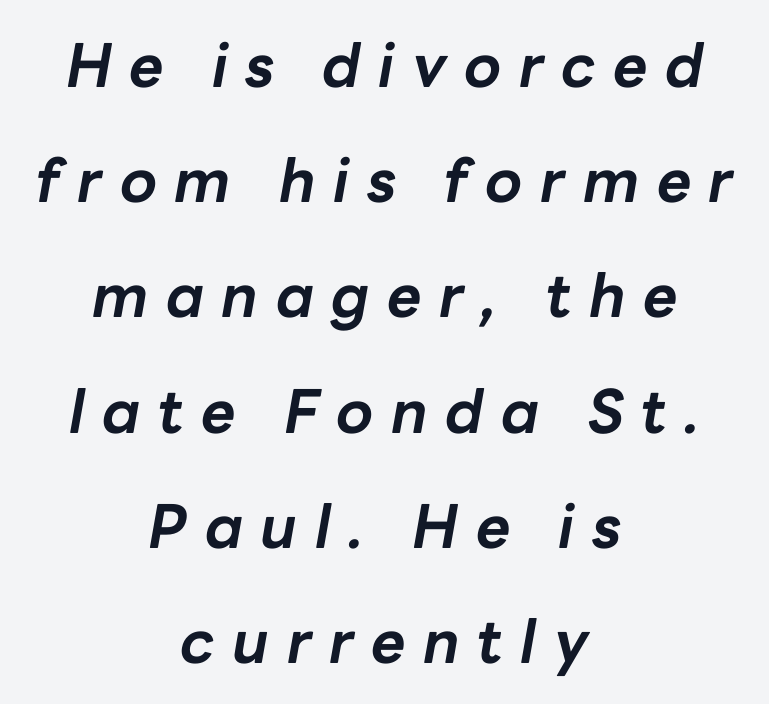
{"italic": "yes", "lean": "right", "slant_degrees": 10, "bold": "yes", "weight": "bold", "width": "normal", "stroke_contrast": "low", "x_height": "medium", "monospaced": "no", "underline": "no", "align": "center", "line_spacing": "loose", "line_spacing_ratio": 1.92, "letter_spacing": "wide", "letter_spacing_em": 0.29, "glyph_px": 60}
